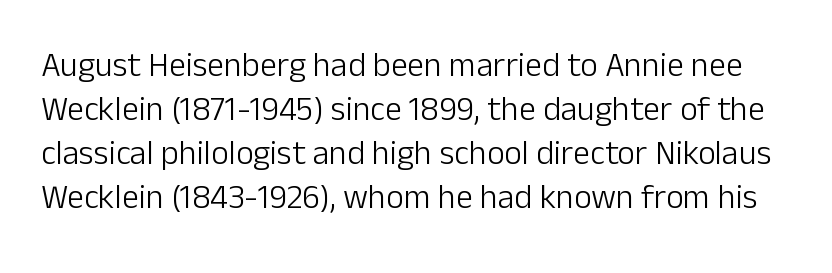
The glyphs in this specimen are sans serif. Line spacing here is normal. Stroke mass is kept to a normal reading level or below. Nobody drew a line under any word here. Tall strokes in this sample are plumb rather than angled.
